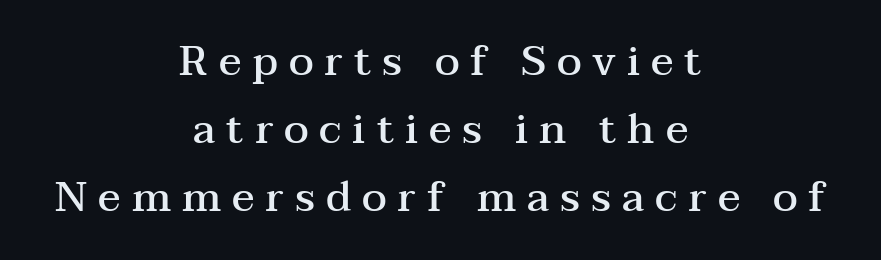
{"serif": "yes", "italic": "no", "bold": "semi", "weight": "semibold", "width": "wide", "stroke_contrast": "medium", "x_height": "medium", "monospaced": "no", "underline": "no", "align": "center", "line_spacing": "normal", "line_spacing_ratio": 1.62, "letter_spacing": "wide", "letter_spacing_em": 0.26, "glyph_px": 42}
